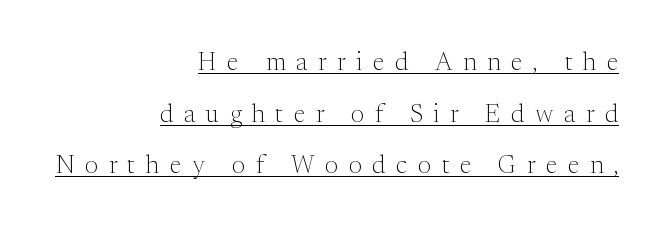
Q: Is the text bold? A: No.
Q: Is the text italic (slanted)? A: No, it is upright.
Q: Is the text underlined? A: Yes.
Q: How is the paragraph aligned? A: Right-aligned.
Q: Is the spacing between letters normal or unusually wide? A: Unusually wide.
Q: Is the spacing between lines tight, normal or loose? A: Loose.
